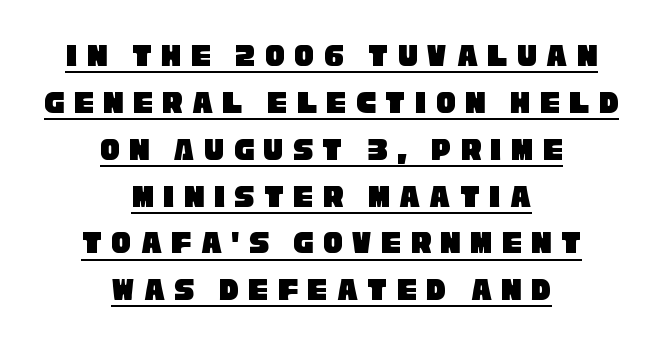
Honestly, the underline is the first thing you notice here. The letters advance in unequal steps, a hallmark of proportional type. The passage is arranged like a title page — every line centered. If you measured baseline to baseline, you'd find a middling distance. The line texture is sparse and dotted thanks to wide tracking. The characters display no serif detailing; their extremities are plain.
